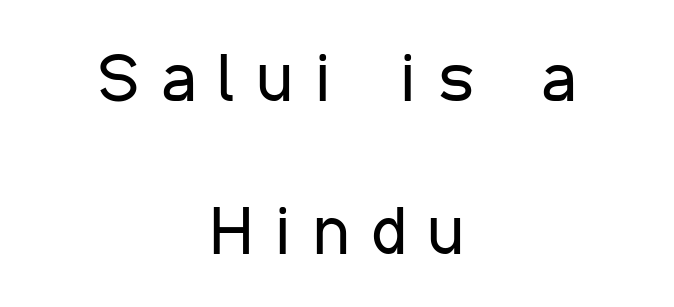
In terms of leading, this rendering errs on the spacious side. Each row of text sits above clean, open space. Varying glyph widths throughout — classic text-font behaviour. This rendering employs a face without finishing strokes, i.e., a sans-serif. Heft: none added — not bold. Every character sits straight up, as roman type does.
